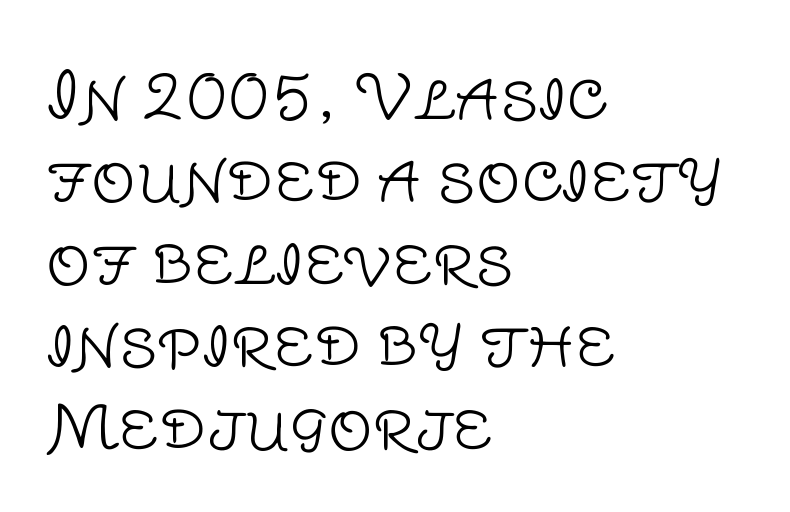
The image shows 62 px light sans-serif type; set left-aligned, normal line spacing (1.33x), normal letter spacing, not underlined; low stroke contrast and a large x-height.
